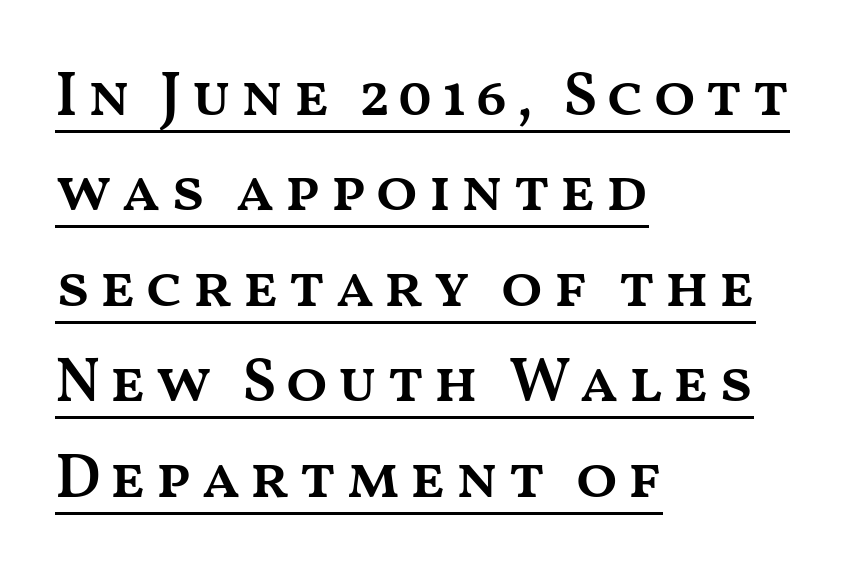
Q: Is the text bold? A: Semi-bold.
Q: Is the text italic (slanted)? A: No, it is upright.
Q: Is the text underlined? A: Yes.
Q: How is the paragraph aligned? A: Left-aligned.
Q: Is the spacing between lines tight, normal or loose? A: Normal.
Q: Width (condensed, normal, or wide)? A: Wide.
Q: Stroke contrast? A: Medium.
Q: x-height? A: Medium.
Q: Monospaced? A: No.
